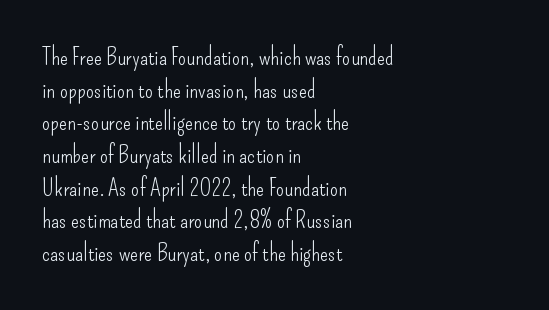
Plain, unruled lines of type. Ordinary non-slanted type is in use. Does extra space separate the letters? No, they use regular spacing. This is not heavy type; no bold has been used. These lines sit exactly where default settings would place them. Reading down the block, your eye returns to a fixed left position each line.
